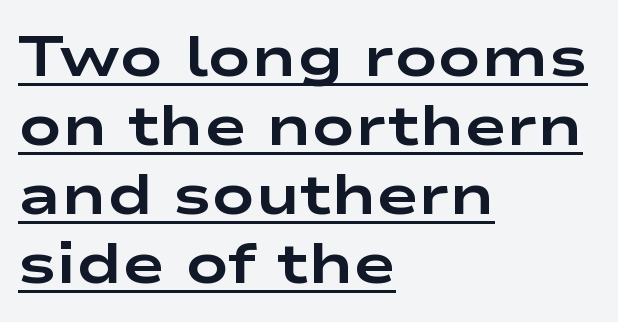
Q: Is the text bold? A: Yes.
Q: Is the text italic (slanted)? A: No, it is upright.
Q: Is the typeface a serif or a sans-serif typeface? A: Sans-serif.
Q: Is the text underlined? A: Yes.
Q: How is the paragraph aligned? A: Left-aligned.
Q: Is the spacing between letters normal or unusually wide? A: Normal.
Q: Width (condensed, normal, or wide)? A: Wide.
Q: Stroke contrast? A: Low.
Q: x-height? A: Medium.
Q: Monospaced? A: No.
